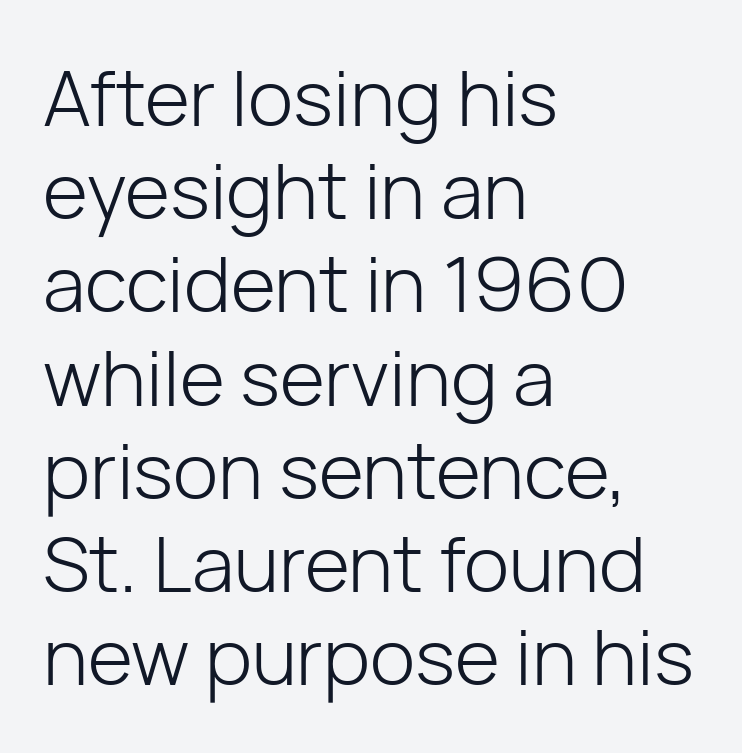
The image shows 77 px light sans-serif type, upright; set left-aligned, line spacing 1.21x, normal letter spacing, not underlined; low stroke contrast and a medium x-height.
